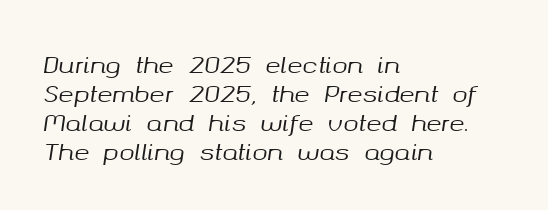
Q: Is the text italic (slanted)? A: Yes, it leans right by about 8 degrees.
Q: Is the text underlined? A: No.
Q: How is the paragraph aligned? A: Left-aligned.
Q: Is the spacing between letters normal or unusually wide? A: Normal.
Q: Is the spacing between lines tight, normal or loose? A: Normal.
